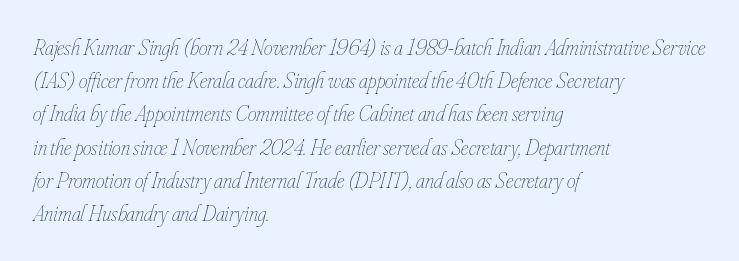
The image shows 22 px text type, italic (leaning right); set left-aligned, normal line spacing (1.51x), normal letter spacing, not underlined.
